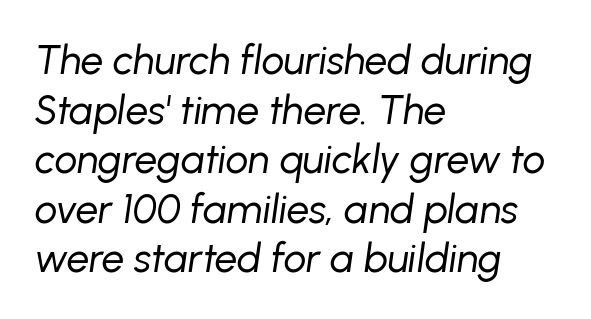
Q: Is the text bold? A: No.
Q: Is the text italic (slanted)? A: Yes, it leans right by about 8 degrees.
Q: Is the text underlined? A: No.
Q: How is the paragraph aligned? A: Left-aligned.
Q: Is the spacing between letters normal or unusually wide? A: Normal.
Q: Width (condensed, normal, or wide)? A: Normal.
Q: Stroke contrast? A: Low.
Q: x-height? A: Medium.
Q: Monospaced? A: No.
